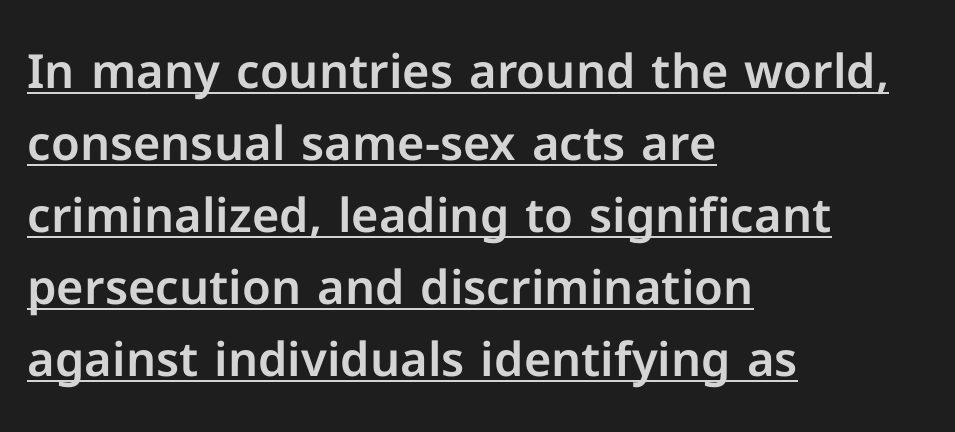
The image shows 47 px sans-serif type, upright; set left-aligned, normal line spacing (1.53x), normal letter spacing, underlined; low stroke contrast and a medium x-height.
